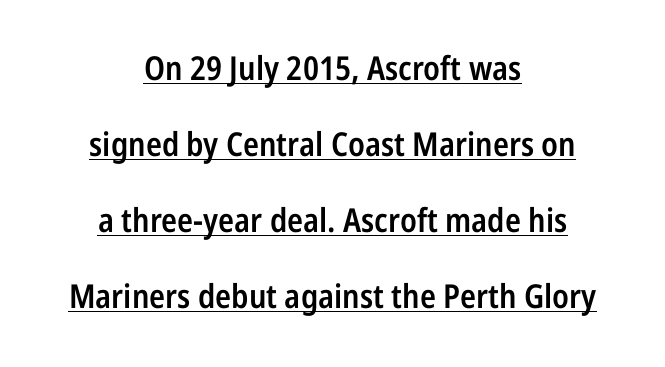
Q: Is the text bold? A: Semi-bold.
Q: Is the text italic (slanted)? A: No, it is upright.
Q: Is the typeface a serif or a sans-serif typeface? A: Sans-serif.
Q: Is the text underlined? A: Yes.
Q: How is the paragraph aligned? A: Centered.
Q: Is the spacing between letters normal or unusually wide? A: Normal.
Q: Is the spacing between lines tight, normal or loose? A: Loose.
Q: Width (condensed, normal, or wide)? A: Condensed.
Q: Stroke contrast? A: Low.
Q: x-height? A: Medium.
Q: Monospaced? A: No.
